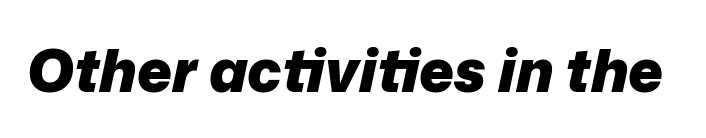
{"italic": "yes", "lean": "right", "slant_degrees": 12, "bold": "yes", "weight": "heavy", "width": "normal", "stroke_contrast": "low", "x_height": "medium", "monospaced": "no", "underline": "no", "letter_spacing": "normal", "letter_spacing_em": 0.0, "glyph_px": 59}
